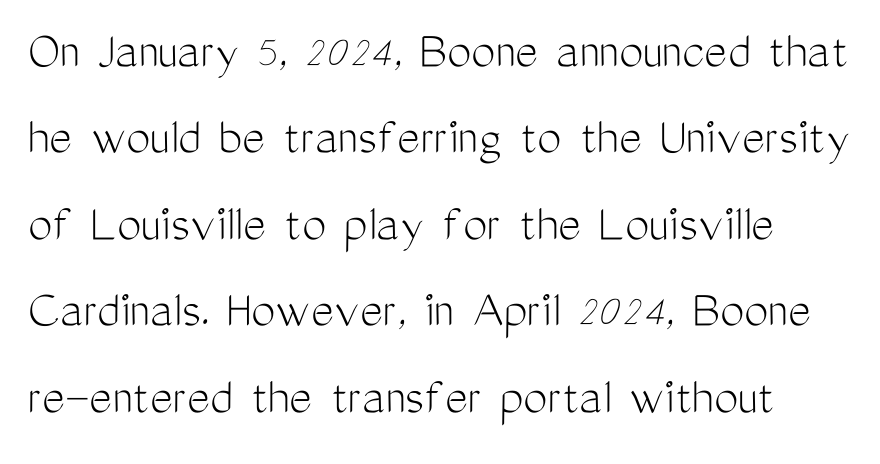
A typesetter would call this zero additional tracking. The weight tops out at a normal text grade. Serifs: no, the terminals of the letterforms are clean. Posture: upright roman.
